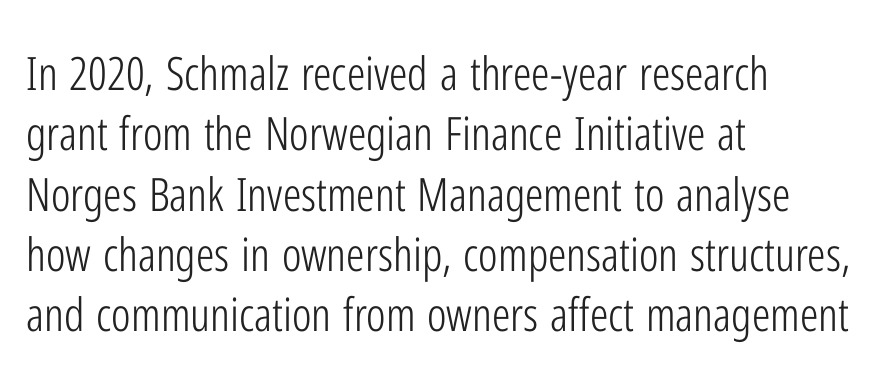
Glance below the letters and you will spot only blank space. Heaviness? Minimal to ordinary, like unemphasized prose. The type is set solid horizontally, with unmodified tracking. Typographically, this falls in the sans-serif category. Looks like regular typesetting: each glyph gets only the width it needs. In terms of leading, this rendering sits right in the middle.
